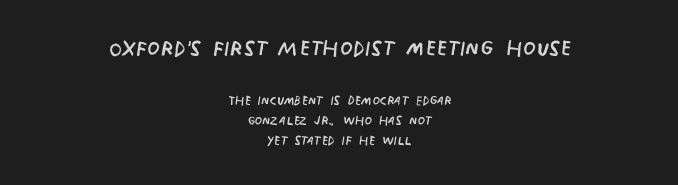
{"serif": "no", "bold": "no", "weight": "regular", "width": "condensed", "stroke_contrast": "low", "x_height": "large", "monospaced": "no", "underline": "no", "align": "center", "line_spacing_ratio": 1.19, "letter_spacing": "normal", "letter_spacing_em": 0.0, "larger_block": "first", "size_ratio": 1.71, "glyph_px": 29}
